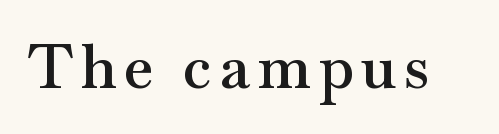
This rendering features lettering with no underline. These lines were composed using upright roman letters. Stroke thickness is moderately raised; the sample reads as semibold. Varying glyph widths throughout — classic text-font behaviour.
